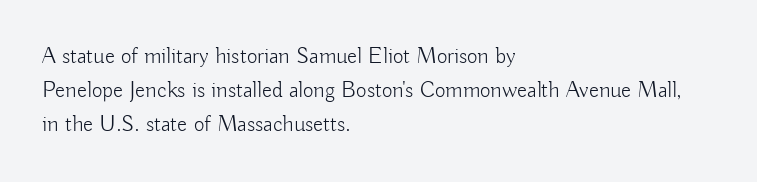
The image shows 23 px text type, upright; set left-aligned, normal line spacing (1.47x), normal letter spacing, not underlined.
